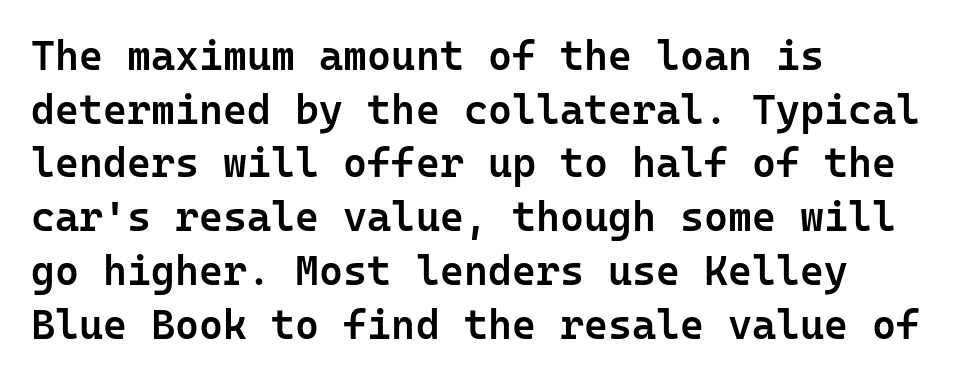
Q: Is the text bold? A: Semi-bold.
Q: Is the text italic (slanted)? A: No, it is upright.
Q: Is the typeface a serif or a sans-serif typeface? A: Sans-serif.
Q: Is the text underlined? A: No.
Q: How is the paragraph aligned? A: Left-aligned.
Q: Is the spacing between letters normal or unusually wide? A: Normal.
Q: Is the spacing between lines tight, normal or loose? A: Normal.
Q: Width (condensed, normal, or wide)? A: Normal.
Q: Stroke contrast? A: Low.
Q: x-height? A: Medium.
Q: Monospaced? A: Yes.
